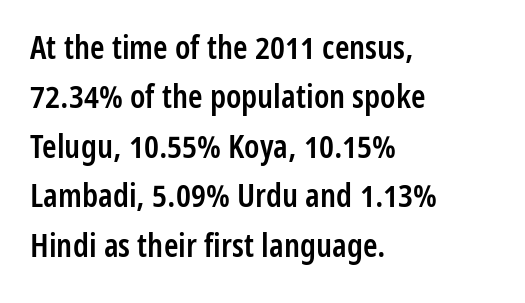
Q: Is the text bold? A: Semi-bold.
Q: Is the text italic (slanted)? A: No, it is upright.
Q: Is the typeface a serif or a sans-serif typeface? A: Sans-serif.
Q: Is the text underlined? A: No.
Q: How is the paragraph aligned? A: Left-aligned.
Q: Is the spacing between letters normal or unusually wide? A: Normal.
Q: Is the spacing between lines tight, normal or loose? A: Normal.
Q: Width (condensed, normal, or wide)? A: Condensed.
Q: Stroke contrast? A: Low.
Q: x-height? A: Medium.
Q: Monospaced? A: No.
